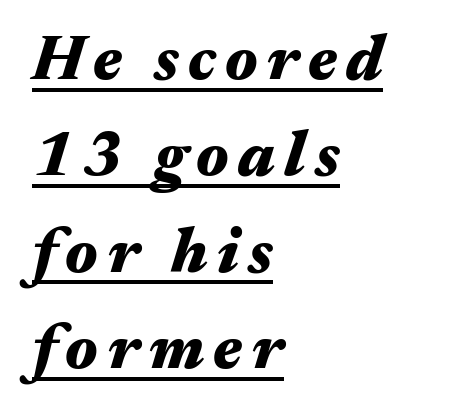
Designer's note — italics engaged. The face used here is proportionally spaced, like ordinary book or web type. The typesetting leans heavy: a genuine bold. Each line of the rendering has a horizontal stroke beneath the glyphs. The rows are spaced the way most documents space them.
